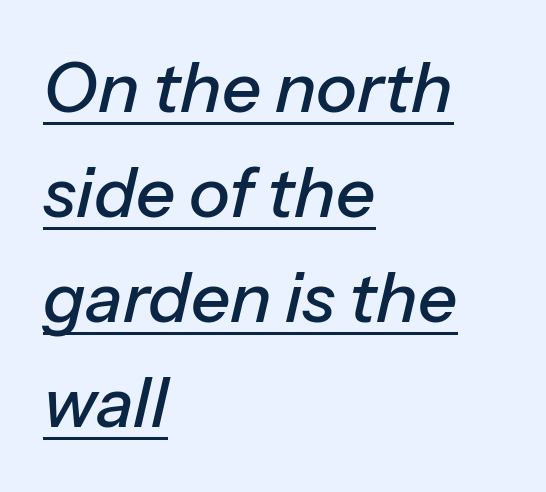
Q: Is the text italic (slanted)? A: Yes, it leans right by about 13 degrees.
Q: Is the text underlined? A: Yes.
Q: How is the paragraph aligned? A: Left-aligned.
Q: Is the spacing between letters normal or unusually wide? A: Normal.
Q: Is the spacing between lines tight, normal or loose? A: Normal.
Q: Width (condensed, normal, or wide)? A: Normal.
Q: Stroke contrast? A: Low.
Q: x-height? A: Medium.
Q: Monospaced? A: No.
